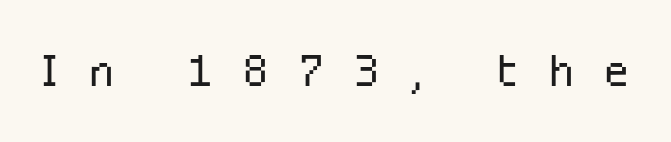
The image shows 61 px light sans-serif type, upright; set unusually wide letter spacing (+0.47 em), not underlined; low stroke contrast and a medium x-height.
